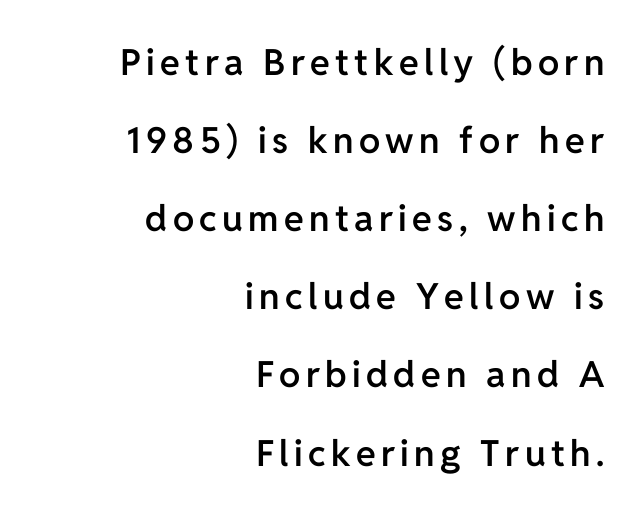
Q: Is the text bold? A: Semi-bold.
Q: Is the text italic (slanted)? A: No, it is upright.
Q: Is the typeface a serif or a sans-serif typeface? A: Sans-serif.
Q: Is the text underlined? A: No.
Q: How is the paragraph aligned? A: Right-aligned.
Q: Is the spacing between lines tight, normal or loose? A: Loose.
Q: Width (condensed, normal, or wide)? A: Normal.
Q: Stroke contrast? A: Low.
Q: x-height? A: Medium.
Q: Monospaced? A: No.
